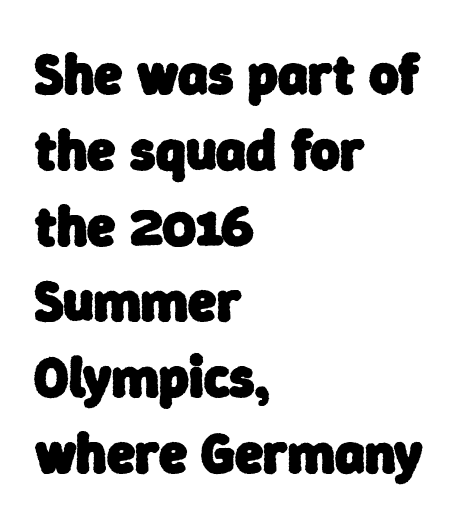
Horizontal bands of white between lines are of average thickness. The rendering anchors every line to the left-hand side. Are there feet on the stems? There aren't — it's a sans. Caption: standard tracking, unaltered. Weight: bold.
